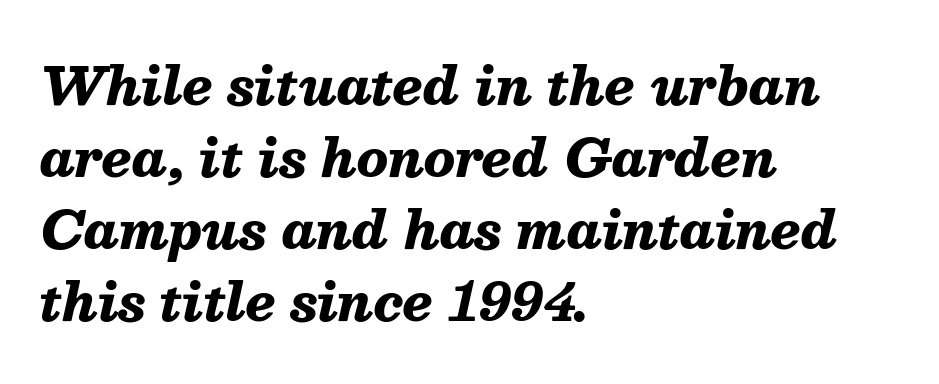
Varying glyph widths throughout — classic text-font behaviour. Line starts are locked; line ends wander. The words here are not underlined. The rendering applies a slant to the glyphs.
